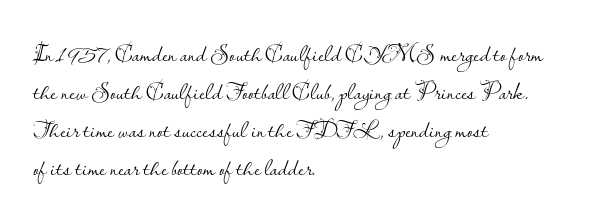
{"bold": "no", "underline": "no", "align": "left", "line_spacing": "normal", "line_spacing_ratio": 1.52, "letter_spacing": "normal", "letter_spacing_em": 0.0, "glyph_px": 25}
